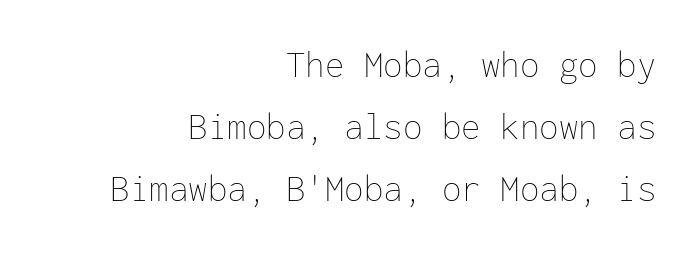
The image shows 39 px thin type, upright, monospaced; set right-aligned, normal line spacing (1.59x), normal letter spacing, not underlined; low stroke contrast and a medium x-height.
